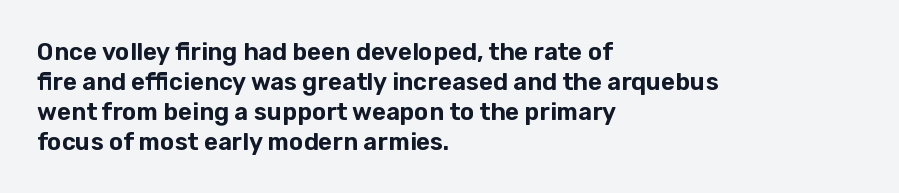
The image shows 24 px text type, upright; set left-aligned, normal line spacing (1.25x), normal letter spacing, not underlined.
